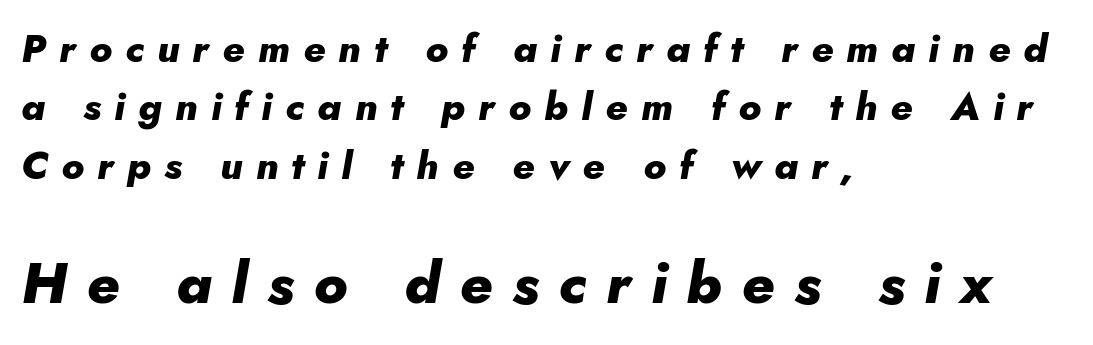
The passage shown is not underscored anywhere. A normal amount of white space separates one row of letters from the next. The following chunk of copy outweighs the initial chunk in type size. Characters follow at a spacing far wider than the type designer built in. Compared with ordinary roman type, these characters are visibly tilted. The ragged edge is on the right, which tells us the setting is flush left.
